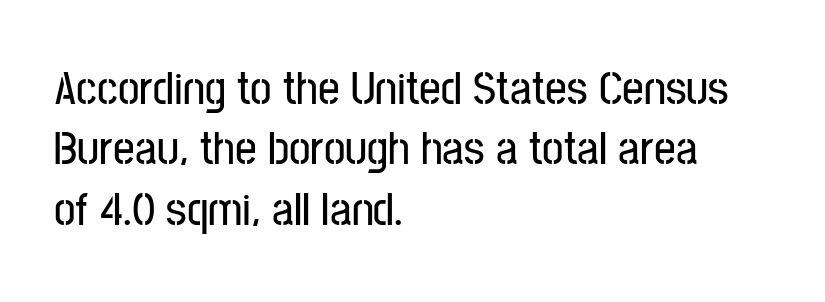
The string is rendered with underlining switched off. Posture: vertical. Is this a fixed-width face? No — the glyphs have proportional, varying widths. Reading down the block, your eye returns to a fixed left position each line. Note: no serifs on the glyphs. If you measured baseline to baseline, you'd find a middling distance.
